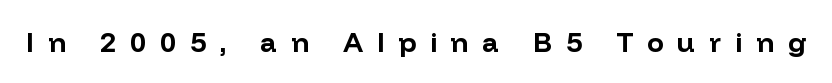
{"serif": "no", "italic": "no", "bold": "yes", "weight": "bold", "width": "normal", "stroke_contrast": "low", "x_height": "medium", "monospaced": "no", "underline": "no", "letter_spacing": "wide", "letter_spacing_em": 0.49, "glyph_px": 28}
